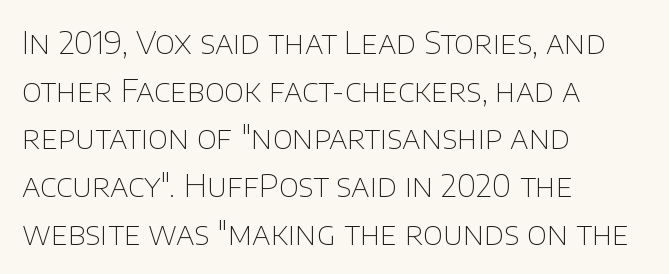
Stroke mass is kept to a normal reading level or below. Note the varied advance widths — an 'i' is clearly narrower than an 'm'. There is no visible air inserted between adjacent glyphs. Students, observe: this is what conventionally led text looks like. Regarding serifs, this sample does without them.
